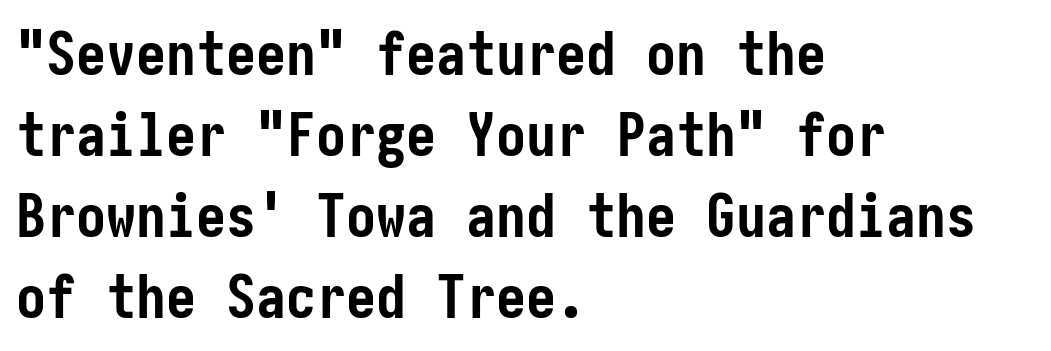
The image shows 60 px semibold, condensed sans-serif type, upright; set left-aligned, normal line spacing (1.35x), normal letter spacing, not underlined; low stroke contrast and a medium x-height.
